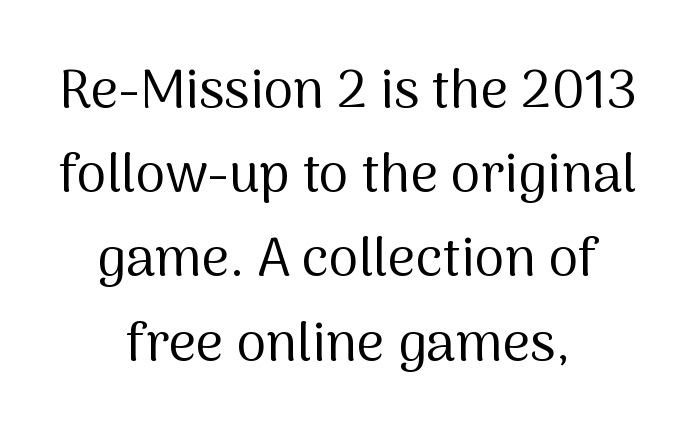
The image shows 54 px regular-weight sans-serif type, upright; set centered, normal line spacing (1.56x), normal letter spacing, not underlined; medium stroke contrast and a medium x-height.
